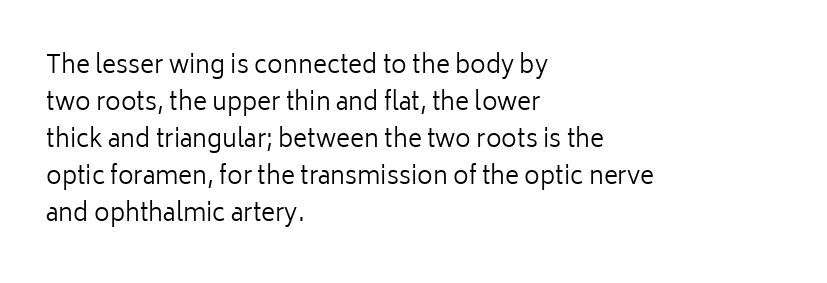
Vertical strokes here are truly vertical. Every row of glyphs begins at an identical x-position on the left. Between one letter and the next there's only the usual sliver of space. Only glyphs here, with clear space below each row.
